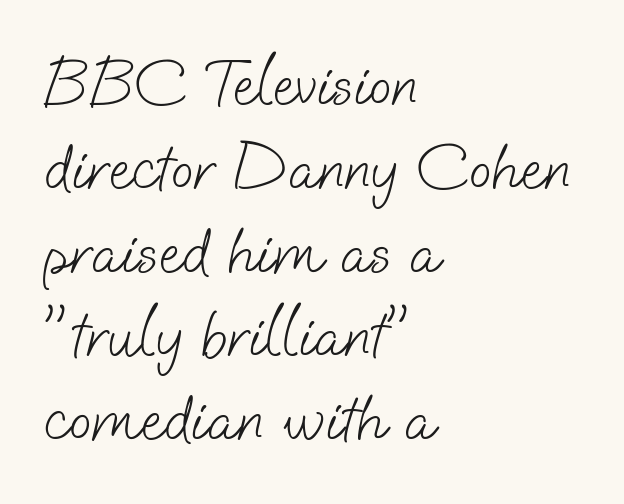
{"serif": "no", "bold": "no", "weight": "light", "width": "normal", "stroke_contrast": "low", "x_height": "small", "monospaced": "no", "underline": "no", "align": "left", "line_spacing": "normal", "line_spacing_ratio": 1.27, "letter_spacing": "normal", "letter_spacing_em": 0.0, "glyph_px": 66}
